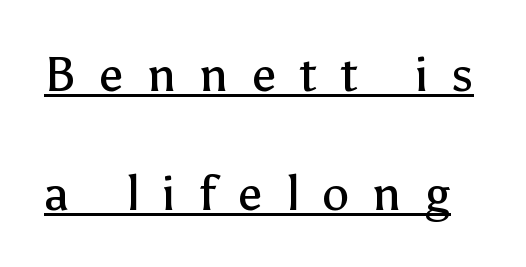
The image shows 49 px regular-weight sans-serif type, upright; set loose line spacing (2.42x), unusually wide letter spacing (+0.47 em), underlined; low stroke contrast and a medium x-height.
